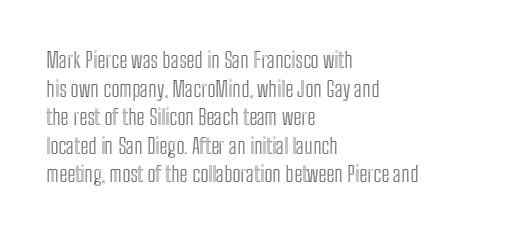
The image shows 22 px text type, upright; set left-aligned, normal line spacing (1.3x), normal letter spacing, not underlined.
